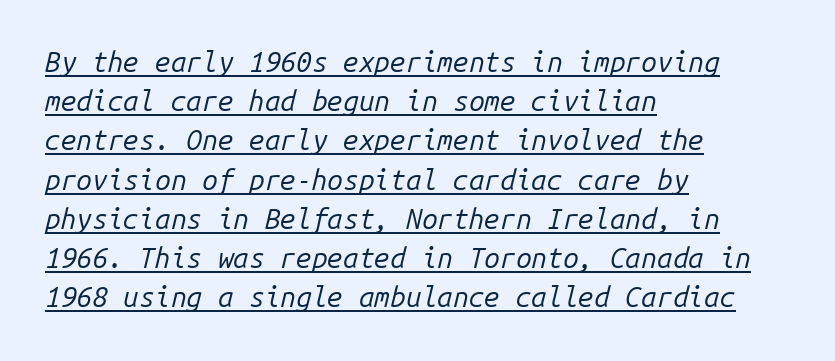
{"italic": "yes", "lean": "right", "slant_degrees": 14, "bold": "no", "weight": "regular", "width": "normal", "stroke_contrast": "low", "x_height": "medium", "monospaced": "yes", "underline": "yes", "align": "left", "line_spacing": "normal", "line_spacing_ratio": 1.4, "letter_spacing": "normal", "letter_spacing_em": 0.0, "glyph_px": 28}
